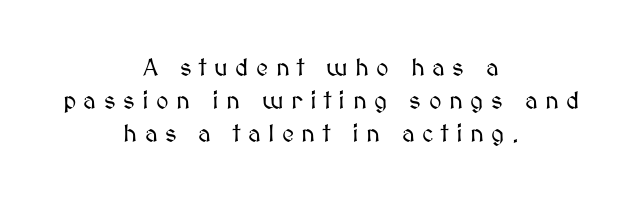
{"italic": "no", "underline": "no", "align": "center", "line_spacing": "normal", "line_spacing_ratio": 1.37, "letter_spacing": "wide", "letter_spacing_em": 0.31, "glyph_px": 24}
